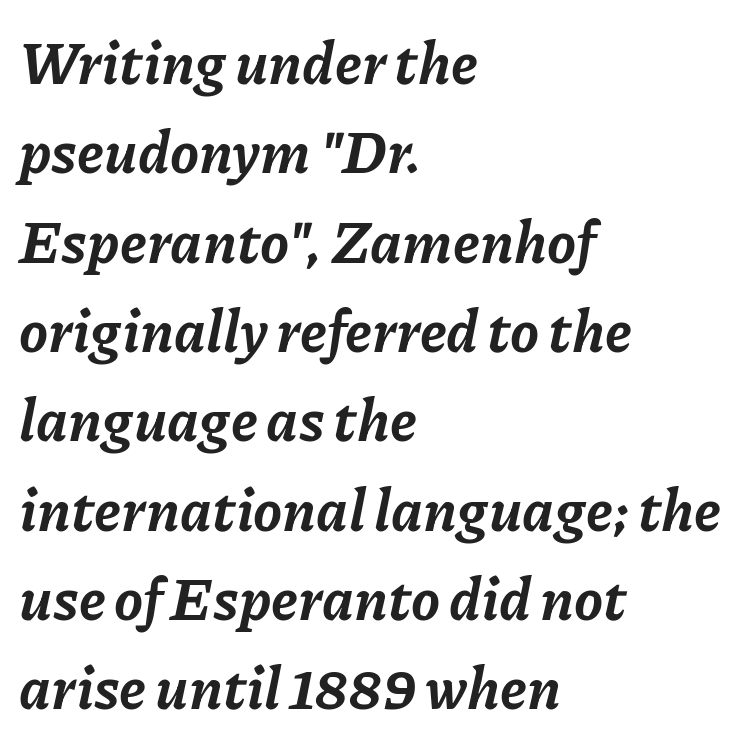
{"italic": "yes", "lean": "right", "slant_degrees": 11, "bold": "yes", "weight": "bold", "width": "normal", "stroke_contrast": "low", "x_height": "medium", "monospaced": "no", "underline": "no", "align": "left", "line_spacing": "normal", "line_spacing_ratio": 1.54, "letter_spacing": "normal", "letter_spacing_em": 0.0, "glyph_px": 58}
